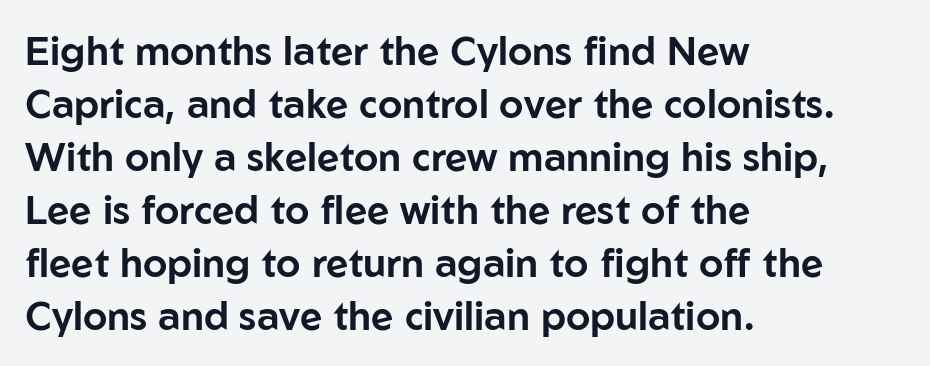
Q: Is the text italic (slanted)? A: No, it is upright.
Q: Is the typeface a serif or a sans-serif typeface? A: Sans-serif.
Q: Is the text underlined? A: No.
Q: How is the paragraph aligned? A: Left-aligned.
Q: Is the spacing between letters normal or unusually wide? A: Normal.
Q: Is the spacing between lines tight, normal or loose? A: Normal.
Q: Width (condensed, normal, or wide)? A: Normal.
Q: Stroke contrast? A: Low.
Q: x-height? A: Medium.
Q: Monospaced? A: No.
